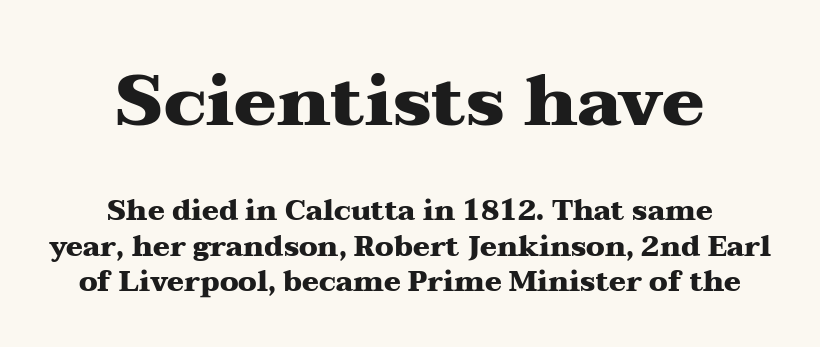
The image shows 71 px heavy, wide serif type, upright; set centered, normal line spacing (1.26x), normal letter spacing, not underlined; the first (top) block is 2.54x larger; medium stroke contrast and a medium x-height.
